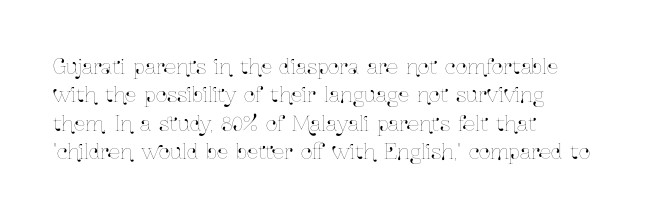
Q: Is the text italic (slanted)? A: No, it is upright.
Q: Is the text underlined? A: No.
Q: How is the paragraph aligned? A: Left-aligned.
Q: Is the spacing between letters normal or unusually wide? A: Normal.
Q: Is the spacing between lines tight, normal or loose? A: Normal.
